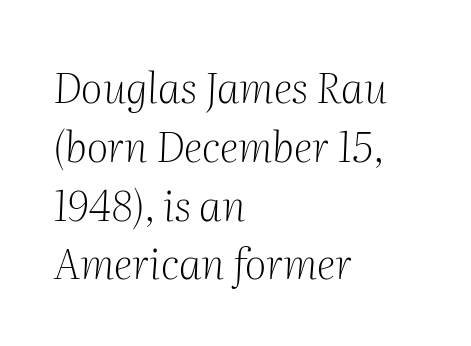
{"serif": "yes", "italic": "yes", "lean": "right", "slant_degrees": 2, "bold": "no", "weight": "light", "width": "normal", "stroke_contrast": "medium", "x_height": "medium", "monospaced": "no", "underline": "no", "align": "left", "line_spacing": "normal", "line_spacing_ratio": 1.4, "letter_spacing": "normal", "letter_spacing_em": 0.0, "glyph_px": 42}
